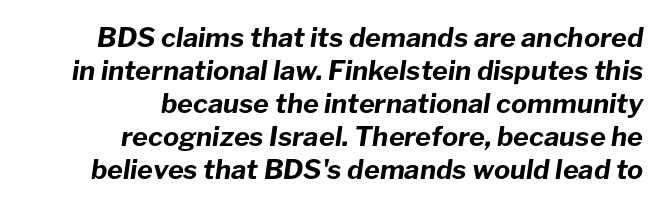
The image shows 27 px bold type, italic (leaning right); set right-aligned, line spacing 1.22x, normal letter spacing, not underlined.
